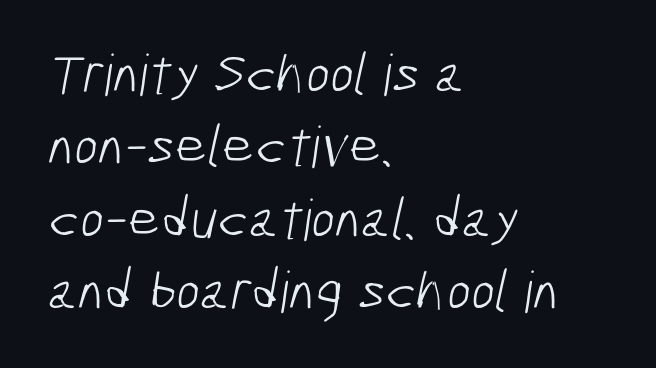
Q: Is the text bold? A: No.
Q: Is the typeface a serif or a sans-serif typeface? A: Sans-serif.
Q: Is the text underlined? A: No.
Q: How is the paragraph aligned? A: Left-aligned.
Q: Is the spacing between letters normal or unusually wide? A: Normal.
Q: Is the spacing between lines tight, normal or loose? A: Normal.
Q: Width (condensed, normal, or wide)? A: Condensed.
Q: Stroke contrast? A: Low.
Q: x-height? A: Medium.
Q: Monospaced? A: No.
